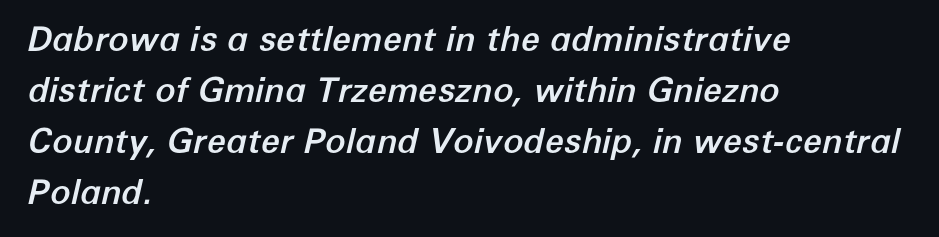
The image shows 34 px text type, italic (leaning right); set left-aligned, normal line spacing (1.5x), normal letter spacing, not underlined; low stroke contrast and a medium x-height.
